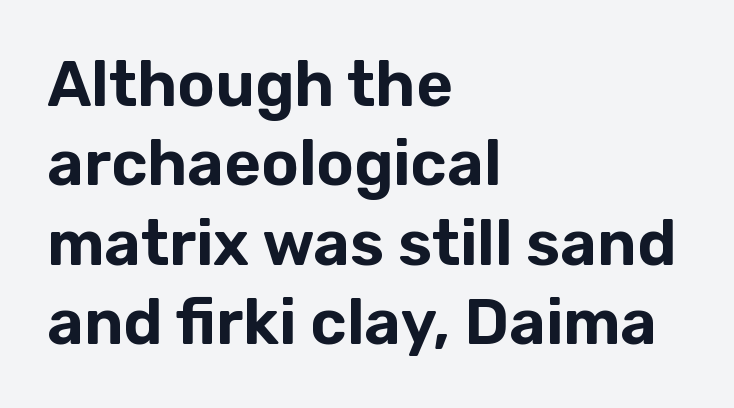
{"serif": "no", "italic": "no", "width": "normal", "stroke_contrast": "low", "x_height": "medium", "monospaced": "no", "underline": "no", "align": "left", "line_spacing": "normal", "line_spacing_ratio": 1.26, "letter_spacing": "normal", "letter_spacing_em": 0.0, "glyph_px": 63}
